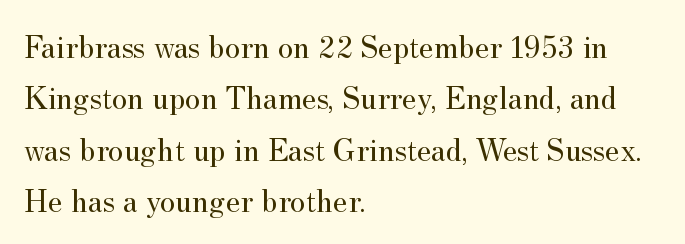
Q: Is the text bold? A: No.
Q: Is the text italic (slanted)? A: No, it is upright.
Q: Is the typeface a serif or a sans-serif typeface? A: Serif.
Q: Is the text underlined? A: No.
Q: How is the paragraph aligned? A: Left-aligned.
Q: Is the spacing between letters normal or unusually wide? A: Normal.
Q: Is the spacing between lines tight, normal or loose? A: Normal.
Q: Width (condensed, normal, or wide)? A: Normal.
Q: Stroke contrast? A: Medium.
Q: x-height? A: Small.
Q: Monospaced? A: No.
